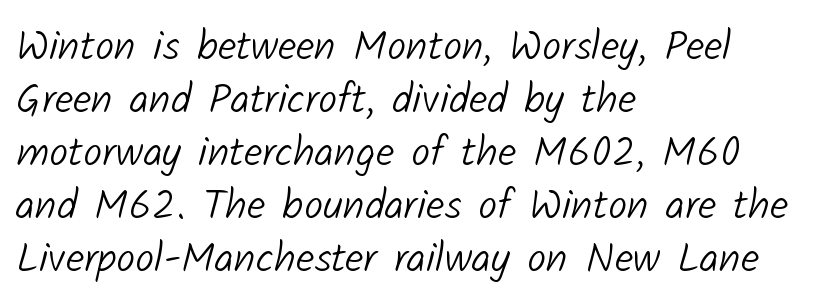
The image shows 42 px light sans-serif type; set left-aligned, normal line spacing (1.26x), normal letter spacing, not underlined; low stroke contrast and a medium x-height.
